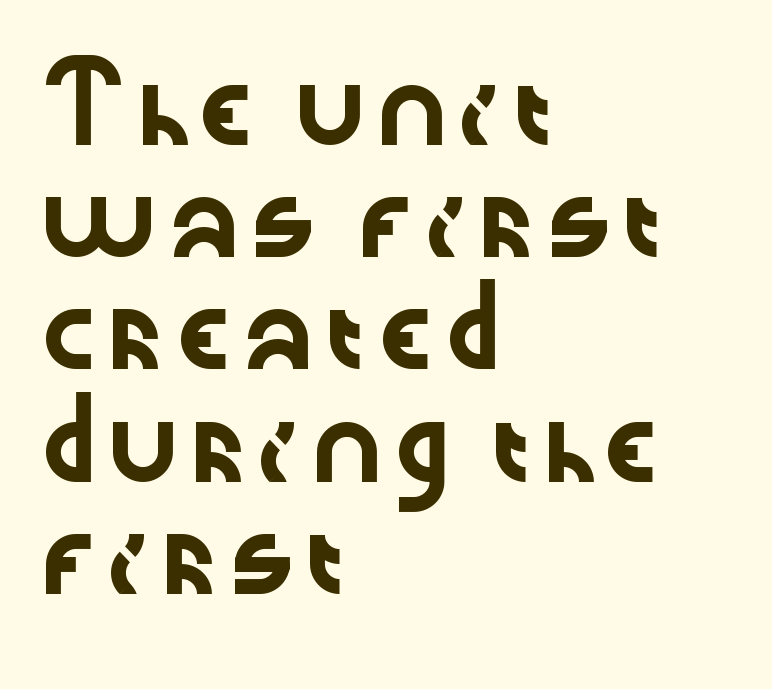
The image shows 71 px wide sans-serif type, upright; set left-aligned, normal line spacing (1.58x), normal letter spacing, not underlined; low stroke contrast and a medium x-height.
